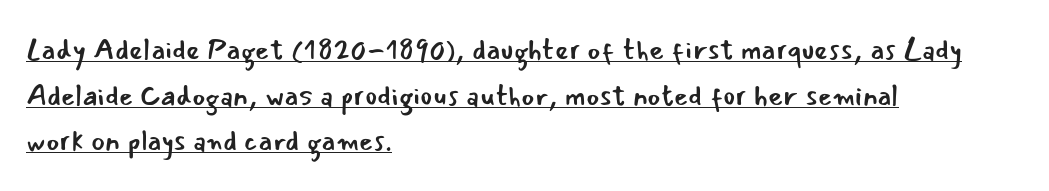
Q: Is the text bold? A: No.
Q: Is the text italic (slanted)? A: No, it is upright.
Q: Is the typeface a serif or a sans-serif typeface? A: Sans-serif.
Q: Is the text underlined? A: Yes.
Q: How is the paragraph aligned? A: Left-aligned.
Q: Is the spacing between letters normal or unusually wide? A: Normal.
Q: Is the spacing between lines tight, normal or loose? A: Normal.
Q: Width (condensed, normal, or wide)? A: Normal.
Q: Stroke contrast? A: Low.
Q: x-height? A: Small.
Q: Monospaced? A: No.
